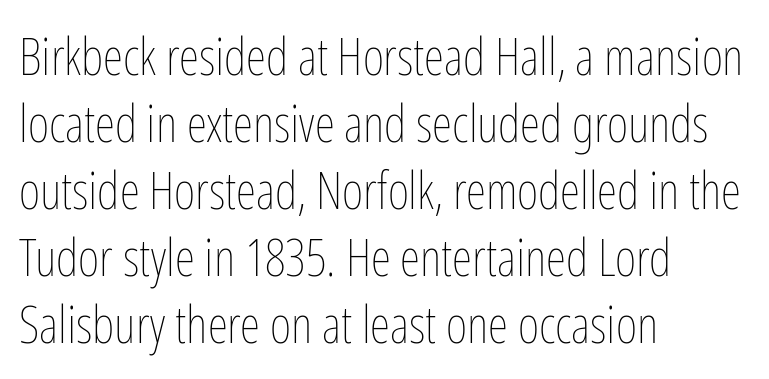
{"italic": "no", "bold": "no", "weight": "thin", "width": "condensed", "stroke_contrast": "low", "x_height": "medium", "monospaced": "no", "underline": "no", "align": "left", "line_spacing": "normal", "line_spacing_ratio": 1.29, "letter_spacing": "normal", "letter_spacing_em": 0.0, "glyph_px": 52}
